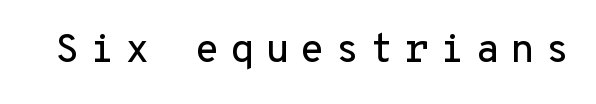
{"serif": "no", "italic": "no", "width": "normal", "stroke_contrast": "low", "x_height": "medium", "monospaced": "yes", "underline": "no", "letter_spacing": "wide", "letter_spacing_em": 0.26, "glyph_px": 40}
